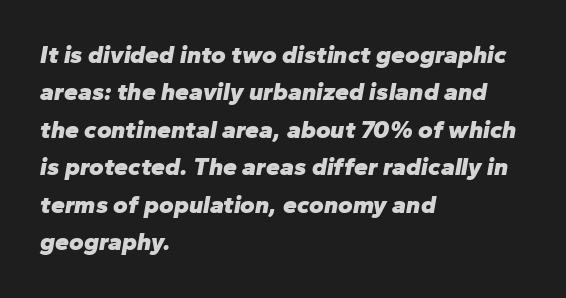
{"italic": "yes", "lean": "right", "slant_degrees": 10, "bold": "yes", "underline": "no", "align": "left", "line_spacing": "normal", "line_spacing_ratio": 1.5, "letter_spacing": "normal", "letter_spacing_em": 0.0, "glyph_px": 25}
